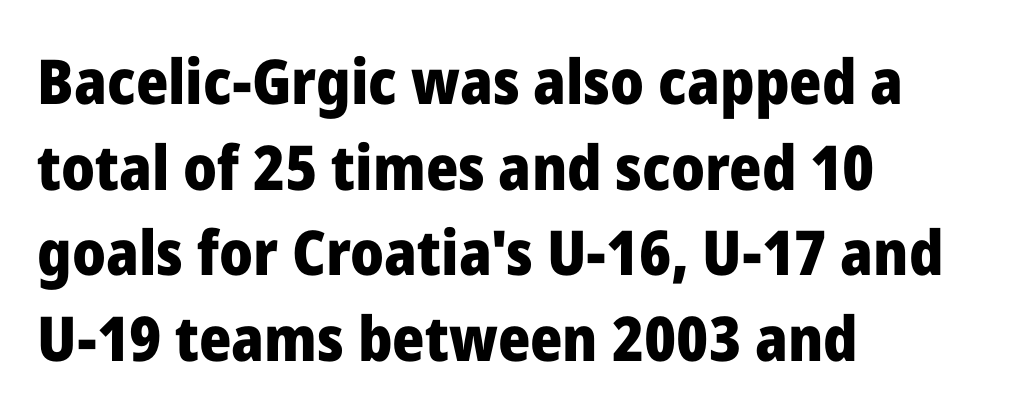
Q: Is the text bold? A: Yes.
Q: Is the text italic (slanted)? A: No, it is upright.
Q: Is the typeface a serif or a sans-serif typeface? A: Sans-serif.
Q: Is the text underlined? A: No.
Q: How is the paragraph aligned? A: Left-aligned.
Q: Is the spacing between letters normal or unusually wide? A: Normal.
Q: Is the spacing between lines tight, normal or loose? A: Normal.
Q: Width (condensed, normal, or wide)? A: Normal.
Q: Stroke contrast? A: Low.
Q: x-height? A: Medium.
Q: Monospaced? A: No.
